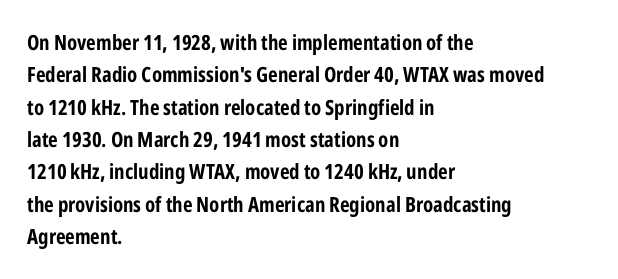
Q: Is the text italic (slanted)? A: No, it is upright.
Q: Is the text underlined? A: No.
Q: How is the paragraph aligned? A: Left-aligned.
Q: Is the spacing between letters normal or unusually wide? A: Normal.
Q: Is the spacing between lines tight, normal or loose? A: Normal.
